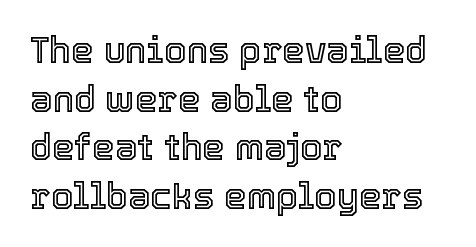
Q: Is the text italic (slanted)? A: No, it is upright.
Q: Is the text underlined? A: No.
Q: How is the paragraph aligned? A: Left-aligned.
Q: Is the spacing between letters normal or unusually wide? A: Normal.
Q: Is the spacing between lines tight, normal or loose? A: Normal.
Q: Width (condensed, normal, or wide)? A: Normal.
Q: x-height? A: Medium.
Q: Monospaced? A: No.
